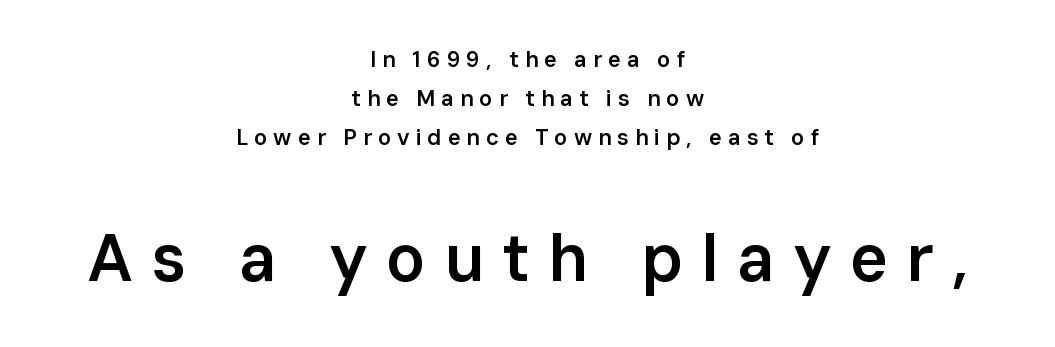
Q: Is the text bold? A: Semi-bold.
Q: Is the text italic (slanted)? A: No, it is upright.
Q: Is the typeface a serif or a sans-serif typeface? A: Sans-serif.
Q: Is the text underlined? A: No.
Q: How is the paragraph aligned? A: Centered.
Q: Is the spacing between letters normal or unusually wide? A: Unusually wide.
Q: Which block of text is set in a larger size, the first (top) or the second (bottom)? A: The second (bottom) one.
Q: Width (condensed, normal, or wide)? A: Normal.
Q: Stroke contrast? A: Low.
Q: x-height? A: Medium.
Q: Monospaced? A: No.
